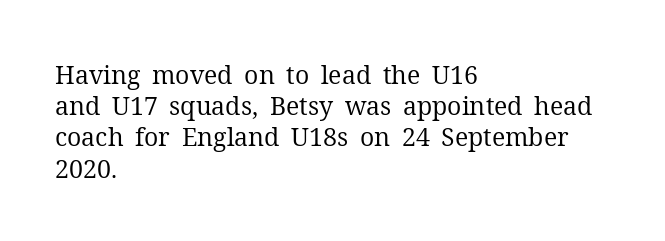
{"italic": "no", "bold": "no", "underline": "no", "align": "left", "line_spacing": "normal", "line_spacing_ratio": 1.25, "letter_spacing": "normal", "letter_spacing_em": 0.0, "glyph_px": 25}
